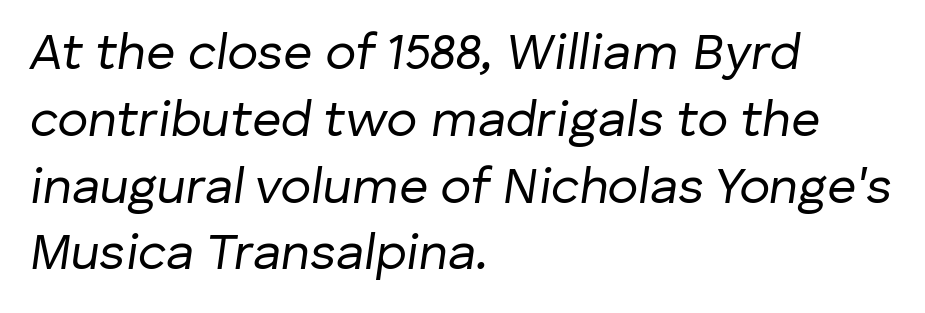
{"italic": "yes", "lean": "right", "slant_degrees": 8, "bold": "no", "weight": "regular", "width": "normal", "stroke_contrast": "low", "x_height": "medium", "monospaced": "no", "underline": "no", "align": "left", "line_spacing": "normal", "line_spacing_ratio": 1.31, "letter_spacing": "normal", "letter_spacing_em": 0.0, "glyph_px": 51}
